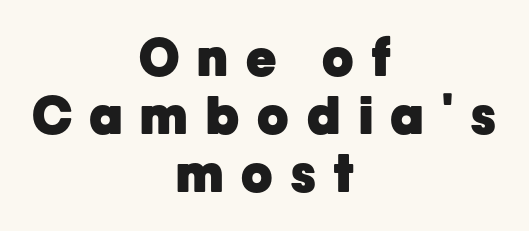
Q: Is the text bold? A: Yes.
Q: Is the text italic (slanted)? A: No, it is upright.
Q: Is the typeface a serif or a sans-serif typeface? A: Sans-serif.
Q: Is the text underlined? A: No.
Q: How is the paragraph aligned? A: Centered.
Q: Is the spacing between letters normal or unusually wide? A: Unusually wide.
Q: Is the spacing between lines tight, normal or loose? A: Tight.
Q: Width (condensed, normal, or wide)? A: Normal.
Q: Stroke contrast? A: Low.
Q: x-height? A: Medium.
Q: Monospaced? A: No.
